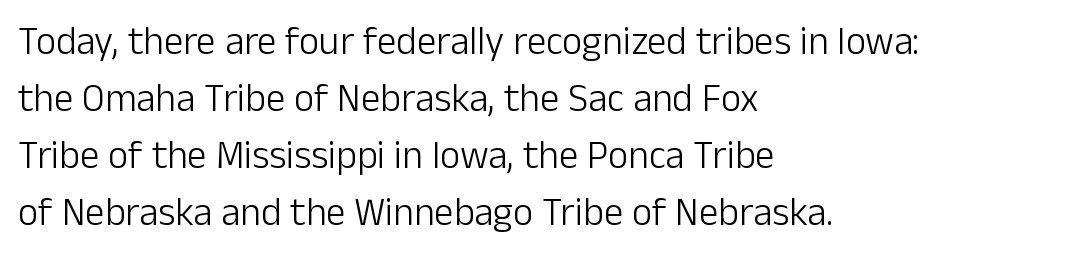
{"serif": "no", "italic": "no", "bold": "no", "weight": "light", "width": "normal", "stroke_contrast": "low", "x_height": "medium", "monospaced": "no", "underline": "no", "align": "left", "line_spacing": "normal", "line_spacing_ratio": 1.46, "letter_spacing": "normal", "letter_spacing_em": 0.0, "glyph_px": 39}
